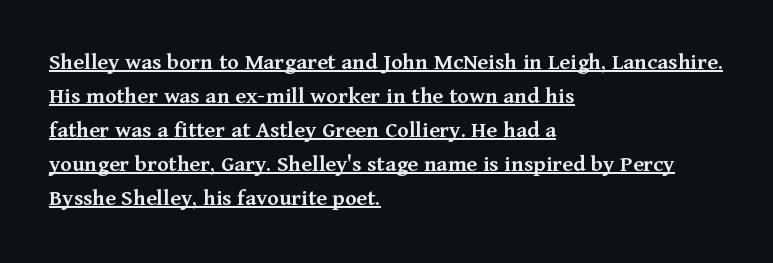
The image shows 24 px text type, upright; set left-aligned, normal line spacing (1.42x), normal letter spacing, underlined.
